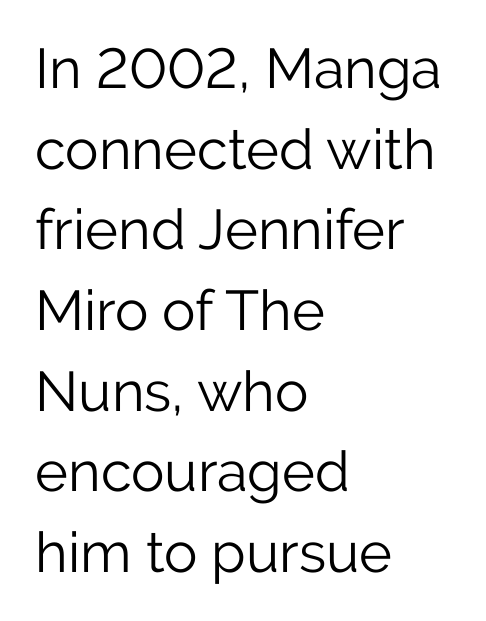
The image shows 56 px light sans-serif type, upright; set left-aligned, normal line spacing (1.44x), normal letter spacing, not underlined; low stroke contrast and a medium x-height.
